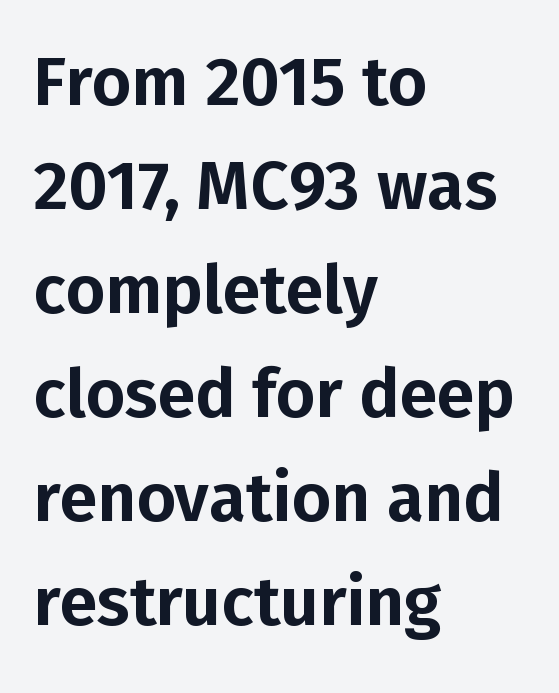
{"serif": "no", "italic": "no", "width": "normal", "stroke_contrast": "low", "x_height": "medium", "monospaced": "no", "underline": "no", "align": "left", "line_spacing": "normal", "line_spacing_ratio": 1.53, "letter_spacing": "normal", "letter_spacing_em": 0.0, "glyph_px": 68}
